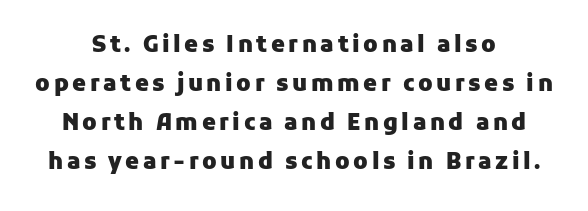
Q: Is the text bold? A: Yes.
Q: Is the text italic (slanted)? A: No, it is upright.
Q: Is the text underlined? A: No.
Q: How is the paragraph aligned? A: Centered.
